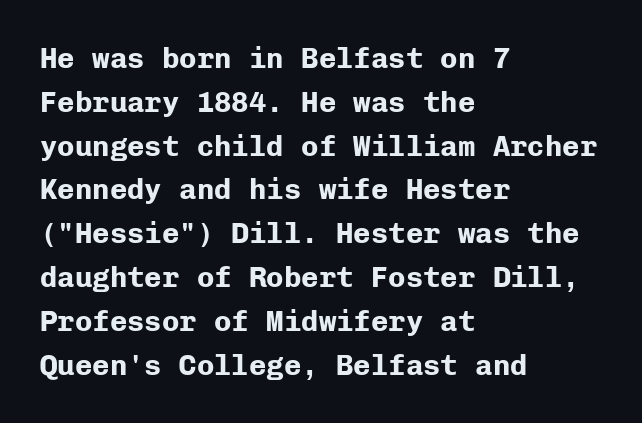
Each letter's strokes conclude bluntly, with no projecting serifs. Visually the block forms a straight wall on the left and a jagged coastline on the right. Unmarked baselines from the first word to the last. Here the designer chose a console-style face with uniform glyph widths. What's the leading like? Ordinary, nothing unusual.
